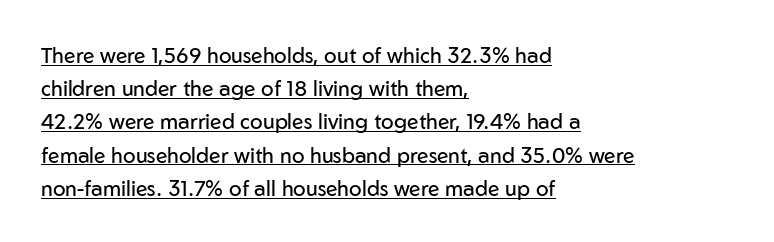
The image shows 21 px text type, upright; set left-aligned, normal line spacing (1.58x), normal letter spacing, underlined.
